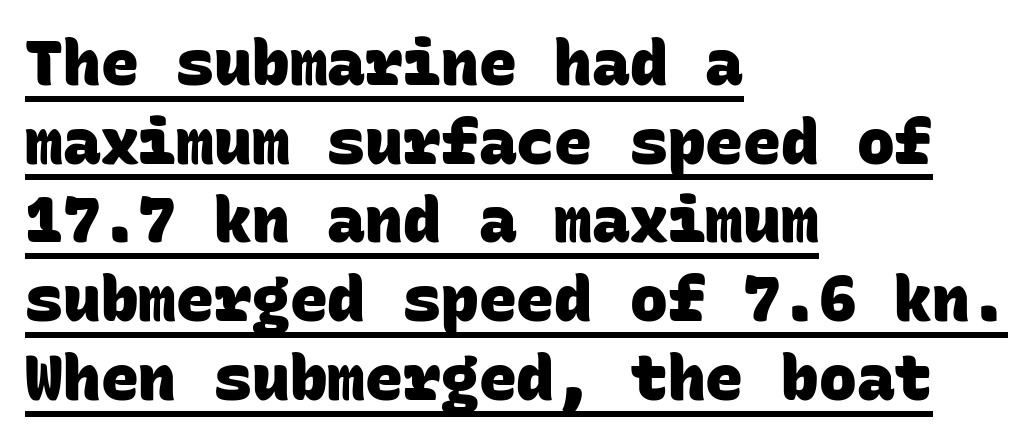
Left-aligned paragraph, ragged on the right. These lines keep a tight, regular rhythm from letter to letter. The leading is moderate, giving the passage an even texture. The typesetter has applied underlining to the passage shown.
